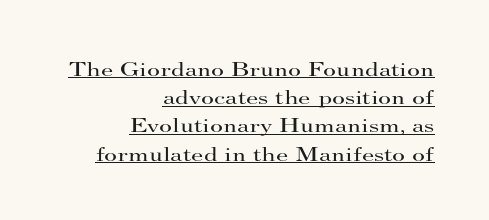
Q: Is the text bold? A: No.
Q: Is the text italic (slanted)? A: No, it is upright.
Q: Is the text underlined? A: Yes.
Q: How is the paragraph aligned? A: Right-aligned.
Q: Is the spacing between letters normal or unusually wide? A: Normal.
Q: Is the spacing between lines tight, normal or loose? A: Normal.
